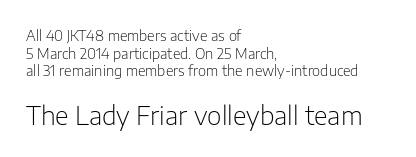
The image shows 25 px text type, upright; set left-aligned, normal line spacing (1.26x), normal letter spacing, not underlined; the second (bottom) block is 1.79x larger.
